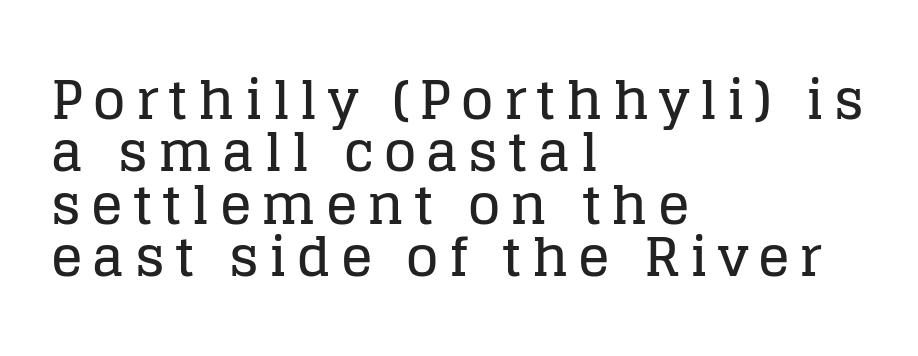
Q: Is the text italic (slanted)? A: No, it is upright.
Q: Is the typeface a serif or a sans-serif typeface? A: Serif.
Q: Is the text underlined? A: No.
Q: How is the paragraph aligned? A: Left-aligned.
Q: Is the spacing between lines tight, normal or loose? A: Tight.
Q: Width (condensed, normal, or wide)? A: Normal.
Q: Stroke contrast? A: Low.
Q: x-height? A: Large.
Q: Monospaced? A: No.
